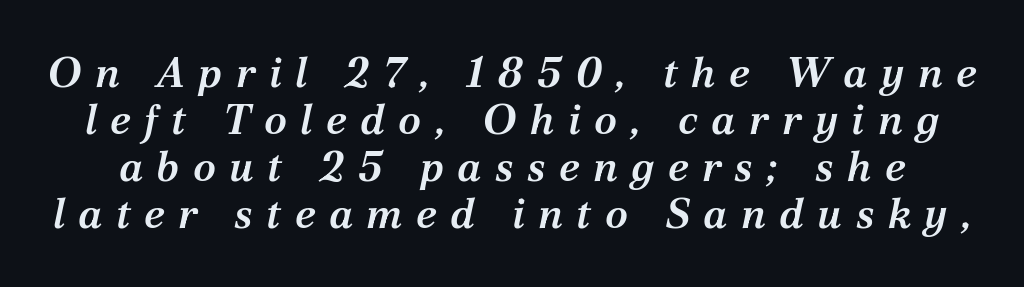
Q: Is the text bold? A: Semi-bold.
Q: Is the text italic (slanted)? A: Yes, it leans right by about 12 degrees.
Q: Is the typeface a serif or a sans-serif typeface? A: Serif.
Q: Is the text underlined? A: No.
Q: Is the spacing between letters normal or unusually wide? A: Unusually wide.
Q: Is the spacing between lines tight, normal or loose? A: Tight.
Q: Width (condensed, normal, or wide)? A: Normal.
Q: Stroke contrast? A: Medium.
Q: x-height? A: Medium.
Q: Monospaced? A: No.
